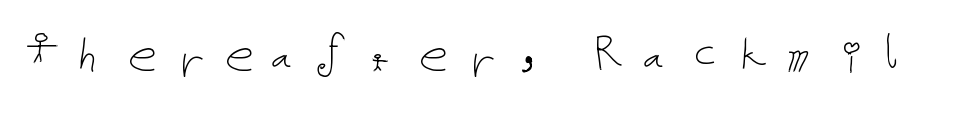
Q: Is the text bold? A: No.
Q: Is the text italic (slanted)? A: No, it is upright.
Q: Is the text underlined? A: No.
Q: Is the spacing between letters normal or unusually wide? A: Unusually wide.
Q: Width (condensed, normal, or wide)? A: Normal.
Q: Stroke contrast? A: Low.
Q: x-height? A: Medium.
